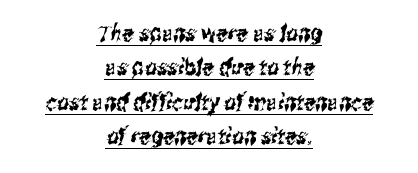
The image shows 23 px text type; set centered, normal line spacing (1.49x), normal letter spacing, underlined.
